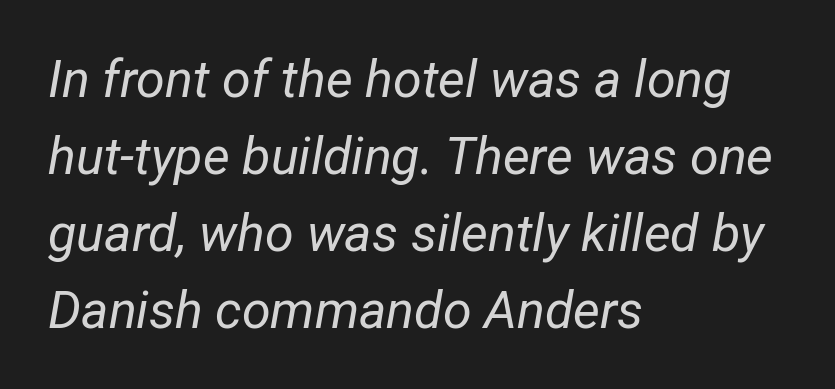
Vertical stems look standard width or narrower in stroke. Short note: letters normally spaced. The area under the type is left untouched. Leading: standard.
